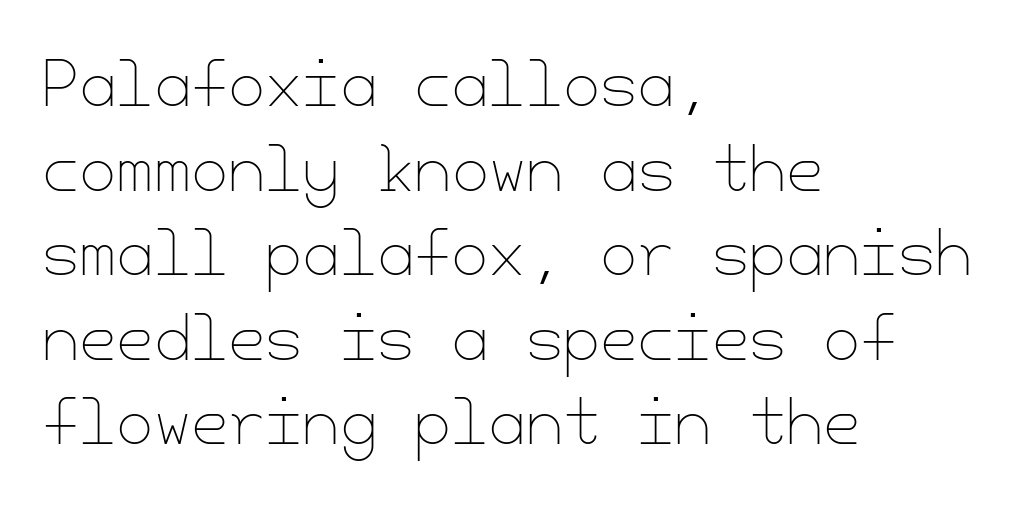
{"italic": "no", "bold": "no", "weight": "thin", "width": "normal", "stroke_contrast": "low", "x_height": "small", "underline": "no", "align": "left", "line_spacing": "normal", "line_spacing_ratio": 1.41, "letter_spacing": "normal", "letter_spacing_em": 0.0, "glyph_px": 60}
